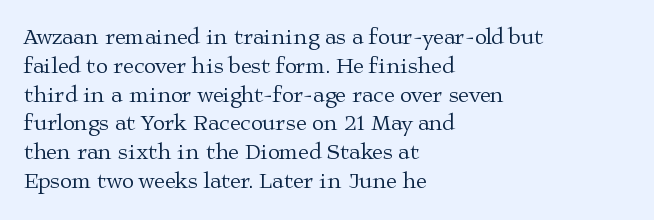
No extra ink here — the face is not bold. The ragged edge is on the right, which tells us the setting is flush left. Decoration check: the copy has no underline. Between one letter and the next there's only the usual sliver of space. No italicization has been applied; the sample stays upright. Successive baselines arrive at the customary interval.
